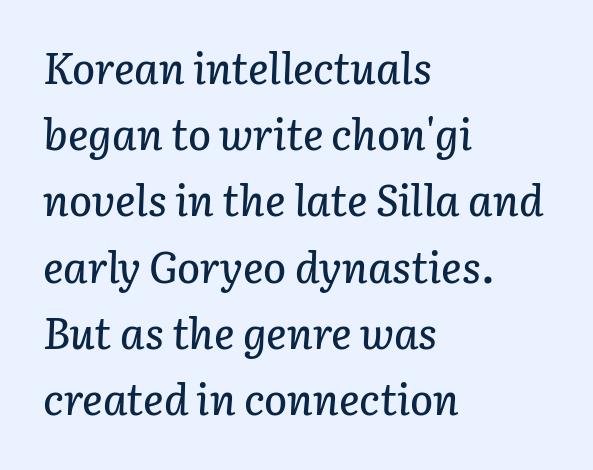
{"italic": "yes", "lean": "right", "slant_degrees": 3, "width": "normal", "stroke_contrast": "low", "x_height": "medium", "monospaced": "no", "underline": "no", "align": "left", "line_spacing": "normal", "line_spacing_ratio": 1.54, "letter_spacing": "normal", "letter_spacing_em": 0.0, "glyph_px": 43}
